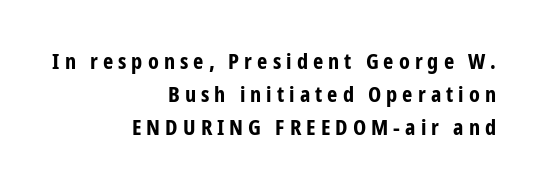
Q: Is the text bold? A: Yes.
Q: Is the text italic (slanted)? A: No, it is upright.
Q: Is the text underlined? A: No.
Q: How is the paragraph aligned? A: Right-aligned.
Q: Is the spacing between letters normal or unusually wide? A: Unusually wide.
Q: Is the spacing between lines tight, normal or loose? A: Normal.
